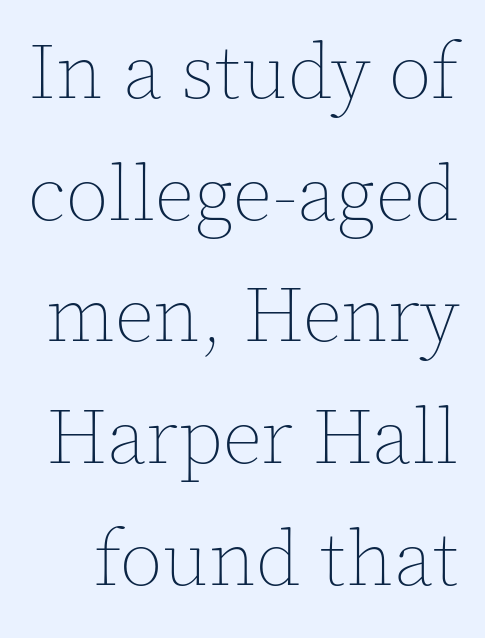
{"italic": "no", "bold": "no", "weight": "thin", "width": "normal", "x_height": "medium", "monospaced": "no", "underline": "no", "line_spacing": "normal", "line_spacing_ratio": 1.56, "letter_spacing": "normal", "letter_spacing_em": 0.0, "glyph_px": 78}
